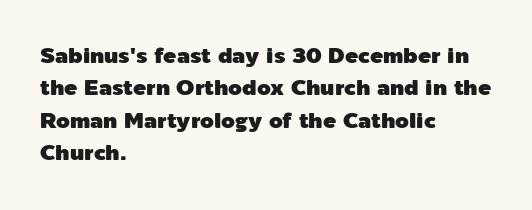
Bare-footed words on every line. The space between consecutive lines is moderate. Caption: standard tracking, unaltered. The lettering holds an erect, upright posture throughout. The text block is weighted toward the left margin, trailing off unevenly rightward.
